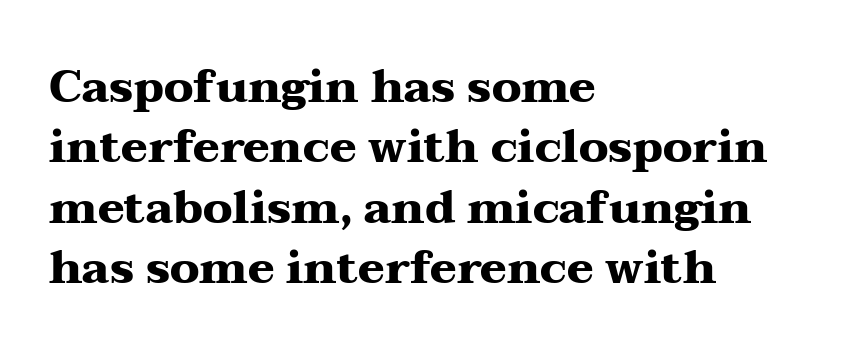
Q: Is the text bold? A: Yes.
Q: Is the text italic (slanted)? A: No, it is upright.
Q: Is the typeface a serif or a sans-serif typeface? A: Serif.
Q: Is the text underlined? A: No.
Q: How is the paragraph aligned? A: Left-aligned.
Q: Is the spacing between letters normal or unusually wide? A: Normal.
Q: Is the spacing between lines tight, normal or loose? A: Normal.
Q: Width (condensed, normal, or wide)? A: Wide.
Q: Stroke contrast? A: Medium.
Q: x-height? A: Medium.
Q: Monospaced? A: No.
